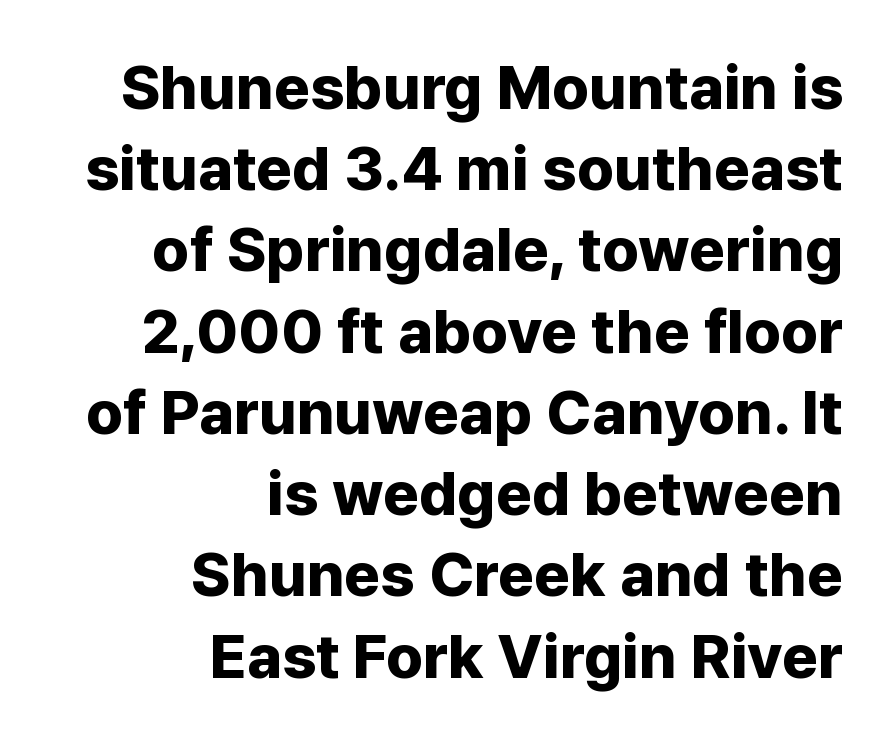
{"serif": "no", "italic": "no", "bold": "yes", "weight": "bold", "width": "normal", "stroke_contrast": "low", "x_height": "medium", "monospaced": "no", "underline": "no", "align": "right", "line_spacing": "normal", "line_spacing_ratio": 1.31, "letter_spacing": "normal", "letter_spacing_em": 0.0, "glyph_px": 62}
